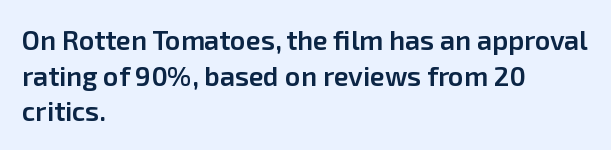
{"italic": "no", "bold": "semi", "underline": "no", "align": "left", "line_spacing": "normal", "line_spacing_ratio": 1.32, "letter_spacing": "normal", "letter_spacing_em": 0.0, "glyph_px": 27}
